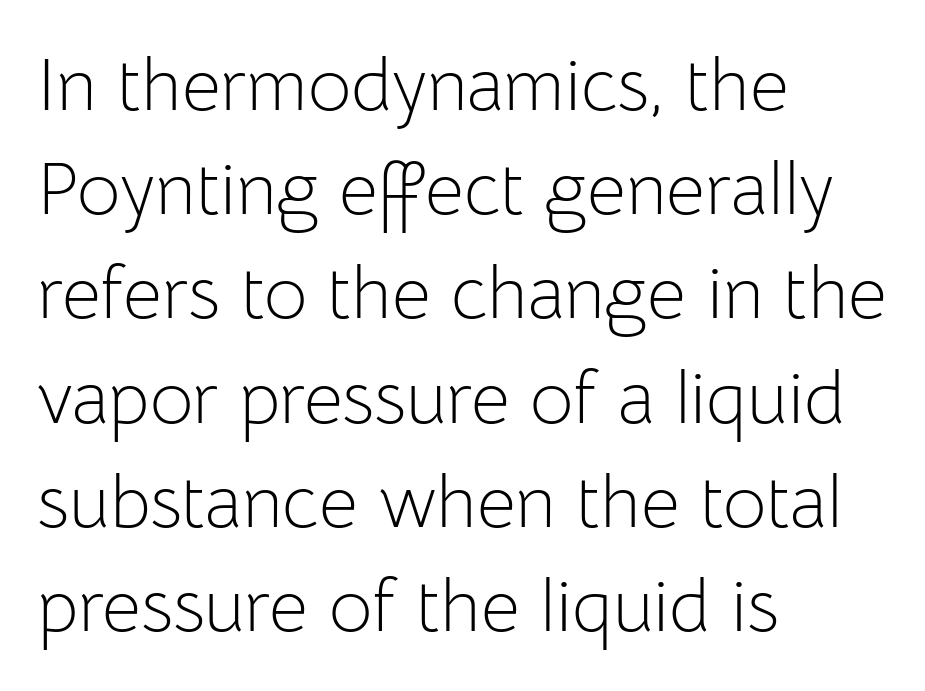
The image shows 75 px light sans-serif type, upright; set left-aligned, normal line spacing (1.39x), normal letter spacing, not underlined; low stroke contrast and a medium x-height.
